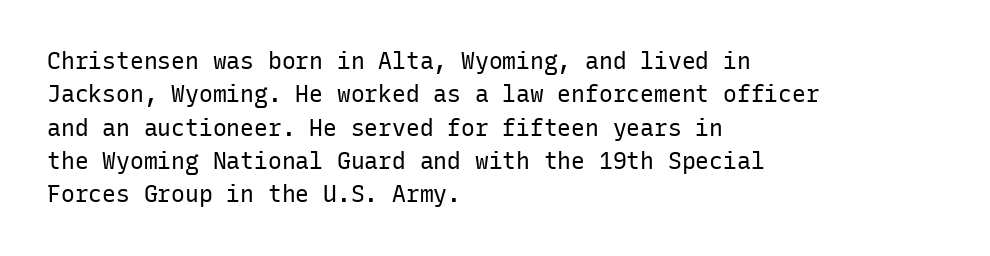
Q: Is the text bold? A: No.
Q: Is the text italic (slanted)? A: No, it is upright.
Q: Is the text underlined? A: No.
Q: How is the paragraph aligned? A: Left-aligned.
Q: Is the spacing between letters normal or unusually wide? A: Normal.
Q: Is the spacing between lines tight, normal or loose? A: Normal.
